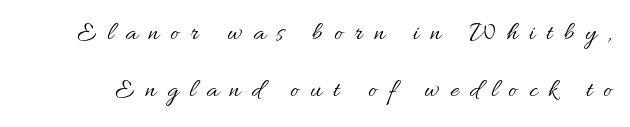
The image shows 26 px text type; set loose line spacing (2.21x), unusually wide letter spacing (+0.44 em), not underlined.
